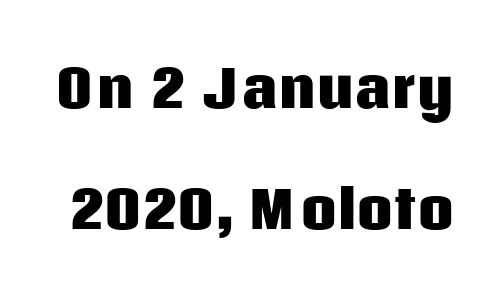
Q: Is the text bold? A: Yes.
Q: Is the text italic (slanted)? A: No, it is upright.
Q: Is the typeface a serif or a sans-serif typeface? A: Sans-serif.
Q: Is the text underlined? A: No.
Q: Is the spacing between letters normal or unusually wide? A: Normal.
Q: Is the spacing between lines tight, normal or loose? A: Loose.
Q: Width (condensed, normal, or wide)? A: Normal.
Q: Stroke contrast? A: Low.
Q: x-height? A: Large.
Q: Monospaced? A: No.
